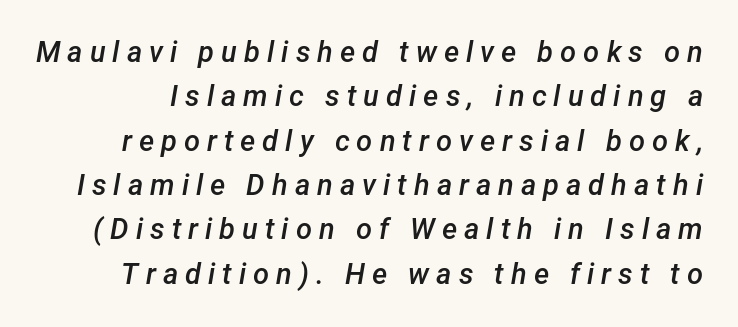
Tall strokes in this sample are angled rather than plumb. Summary of vertical rhythm: regular, with standard interline spacing. Each letter keeps its own natural width here, so spacing adapts to shape. The string is rendered with underlining switched off. Display-style spreading of the glyphs; the letterfit is very open.
